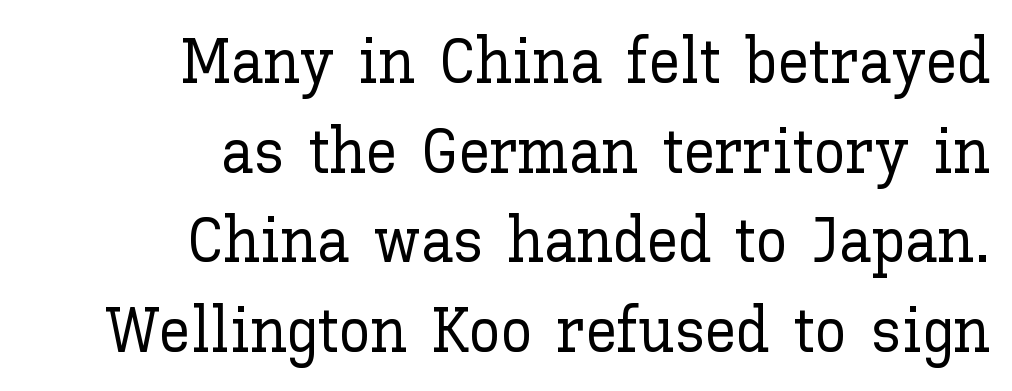
{"italic": "no", "width": "normal", "stroke_contrast": "low", "x_height": "medium", "monospaced": "no", "underline": "no", "align": "right", "line_spacing": "normal", "line_spacing_ratio": 1.4, "letter_spacing": "normal", "letter_spacing_em": 0.0, "glyph_px": 64}
